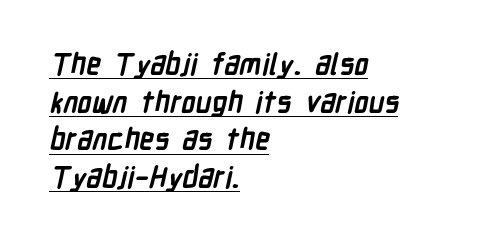
Q: Is the text bold? A: Yes.
Q: Is the typeface a serif or a sans-serif typeface? A: Sans-serif.
Q: Is the text underlined? A: Yes.
Q: How is the paragraph aligned? A: Left-aligned.
Q: Is the spacing between letters normal or unusually wide? A: Normal.
Q: Is the spacing between lines tight, normal or loose? A: Normal.
Q: Width (condensed, normal, or wide)? A: Condensed.
Q: Stroke contrast? A: Low.
Q: x-height? A: Medium.
Q: Monospaced? A: No.
